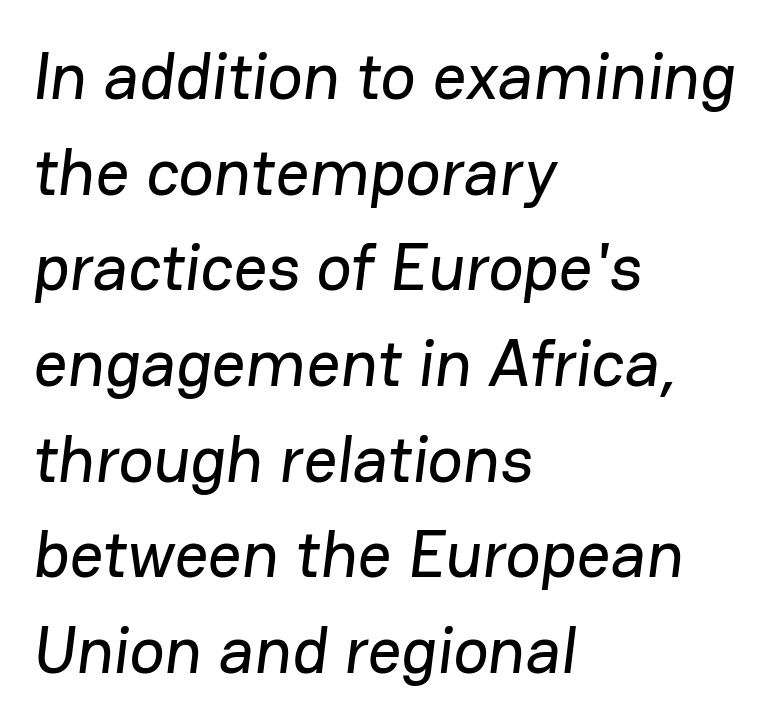
{"serif": "no", "width": "normal", "stroke_contrast": "low", "x_height": "medium", "monospaced": "no", "underline": "no", "align": "left", "line_spacing": "normal", "line_spacing_ratio": 1.45, "letter_spacing": "normal", "letter_spacing_em": 0.0, "glyph_px": 66}
